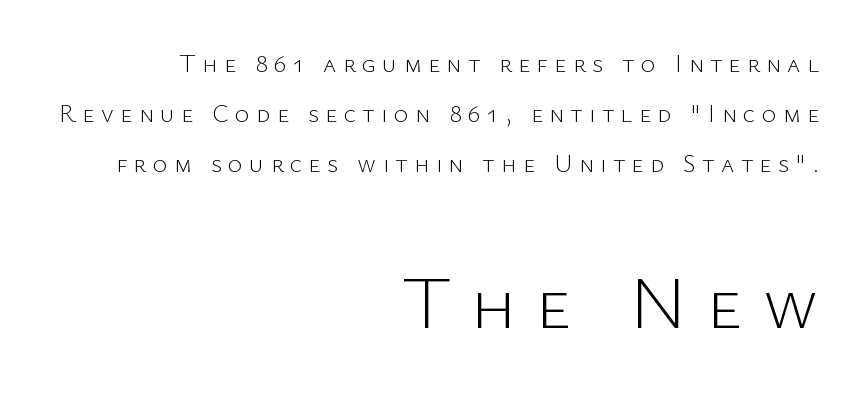
Honestly, the rows look like they've been pulled way apart. Is the letter spacing exaggerated? Yes — the characters are pushed far apart. The designer gave the closing block more size than the opening block. Underline: absent. The rendering uses natural spacing where letterforms have individual widths.
